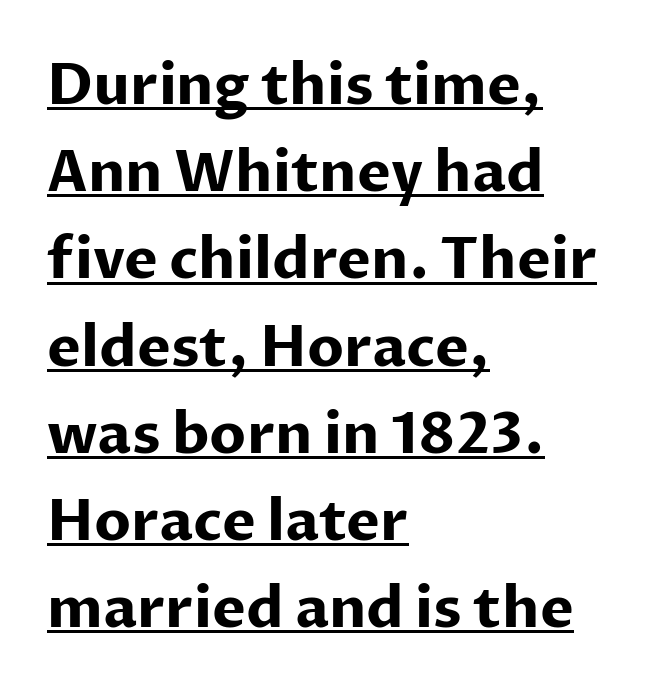
Q: Is the text bold? A: Yes.
Q: Is the text italic (slanted)? A: No, it is upright.
Q: Is the typeface a serif or a sans-serif typeface? A: Sans-serif.
Q: Is the text underlined? A: Yes.
Q: How is the paragraph aligned? A: Left-aligned.
Q: Is the spacing between letters normal or unusually wide? A: Normal.
Q: Is the spacing between lines tight, normal or loose? A: Normal.
Q: Width (condensed, normal, or wide)? A: Normal.
Q: Stroke contrast? A: Low.
Q: x-height? A: Medium.
Q: Monospaced? A: No.
